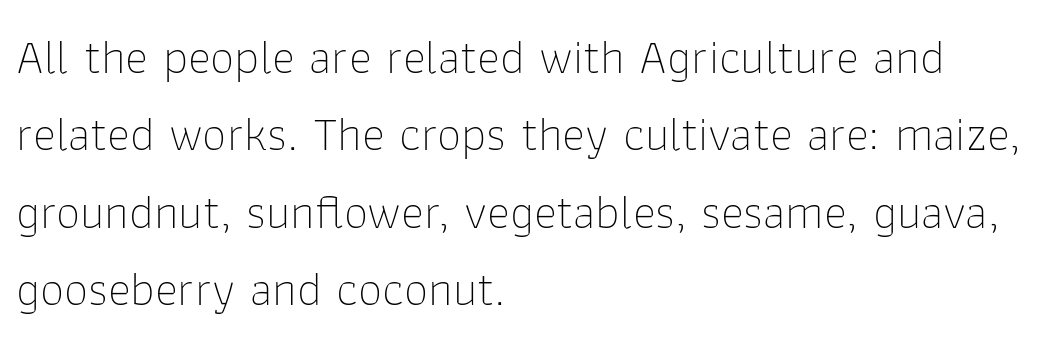
This is the regular roman posture of the typeface. The rendering uses a moderate line-height, typical for paragraphs. The space directly below the letters is spotless. The letters advance in unequal steps, a hallmark of proportional type. Weight: not bold — regular or lighter. Typeset ragged right — the left edge is the straight one.
